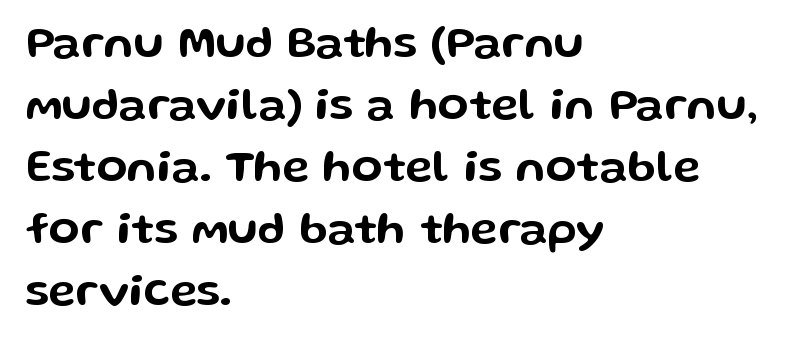
{"serif": "no", "italic": "no", "width": "wide", "stroke_contrast": "low", "x_height": "medium", "monospaced": "no", "underline": "no", "align": "left", "line_spacing": "normal", "line_spacing_ratio": 1.38, "letter_spacing": "normal", "letter_spacing_em": 0.0, "glyph_px": 45}
